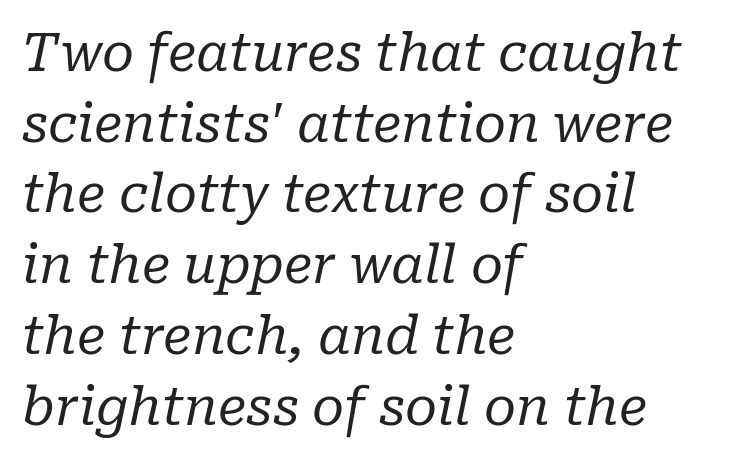
{"serif": "yes", "italic": "yes", "lean": "right", "slant_degrees": 10, "bold": "no", "weight": "regular", "width": "normal", "stroke_contrast": "low", "x_height": "medium", "monospaced": "no", "underline": "no", "align": "left", "line_spacing": "normal", "line_spacing_ratio": 1.36, "letter_spacing": "normal", "letter_spacing_em": 0.0, "glyph_px": 52}
